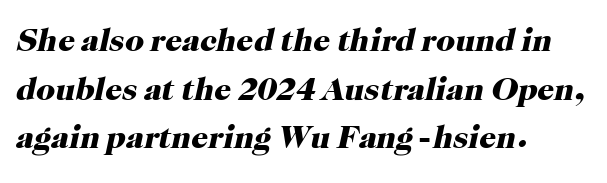
{"serif": "yes", "italic": "yes", "lean": "right", "slant_degrees": 12, "bold": "yes", "weight": "heavy", "width": "normal", "stroke_contrast": "high", "x_height": "medium", "monospaced": "no", "underline": "no", "align": "left", "line_spacing": "normal", "line_spacing_ratio": 1.47, "letter_spacing": "normal", "letter_spacing_em": 0.0, "glyph_px": 33}
